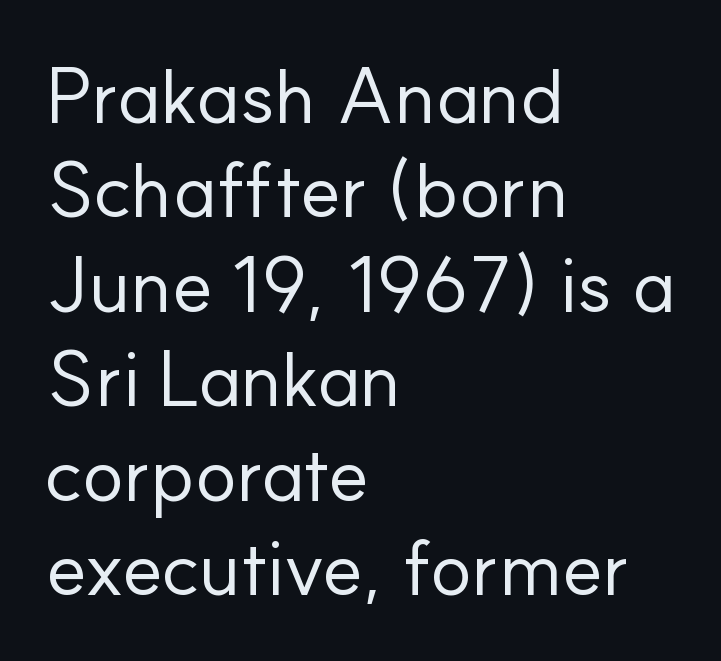
{"serif": "no", "italic": "no", "bold": "no", "weight": "regular", "width": "normal", "stroke_contrast": "low", "x_height": "small", "monospaced": "no", "underline": "no", "align": "left", "line_spacing_ratio": 1.21, "letter_spacing": "normal", "letter_spacing_em": 0.0, "glyph_px": 78}
